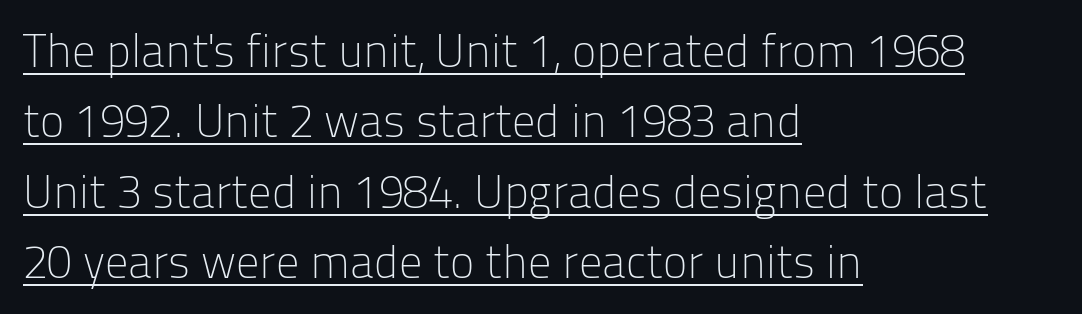
Character widths vary here, with narrow letters taking less room than wide ones. Typographically, this falls in the sans-serif category. Is the type heavy? It reads as light-to-regular instead. These lines sit exactly where default settings would place them.
